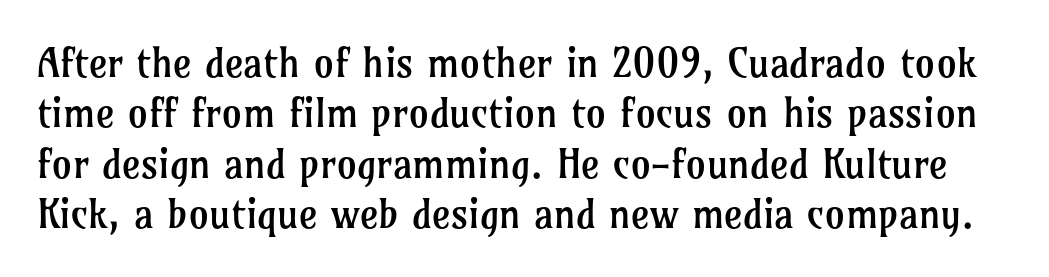
Look at the bottom of the vertical strokes: they flare into serifs here. The gaps between neighbouring characters are ordinary and unremarkable. The designer left line spacing at the default. Glance below the letters and you will spot only blank space.
